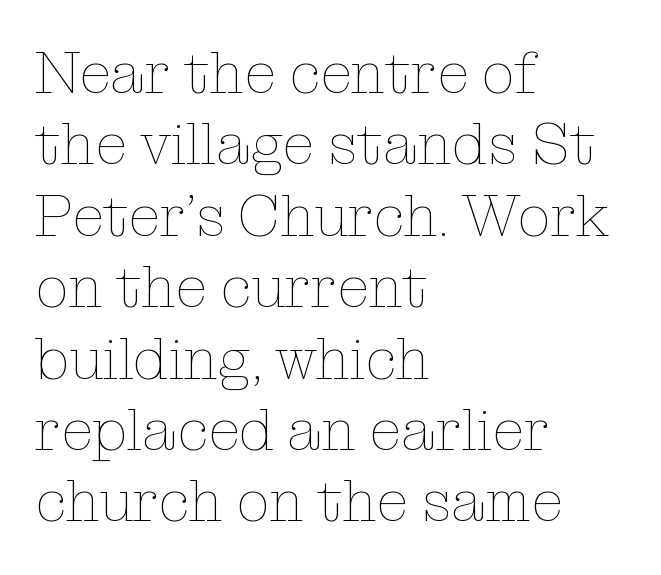
Q: Is the text bold? A: No.
Q: Is the text italic (slanted)? A: No, it is upright.
Q: Is the text underlined? A: No.
Q: How is the paragraph aligned? A: Left-aligned.
Q: Is the spacing between letters normal or unusually wide? A: Normal.
Q: Width (condensed, normal, or wide)? A: Normal.
Q: Stroke contrast? A: Low.
Q: x-height? A: Medium.
Q: Monospaced? A: No.
